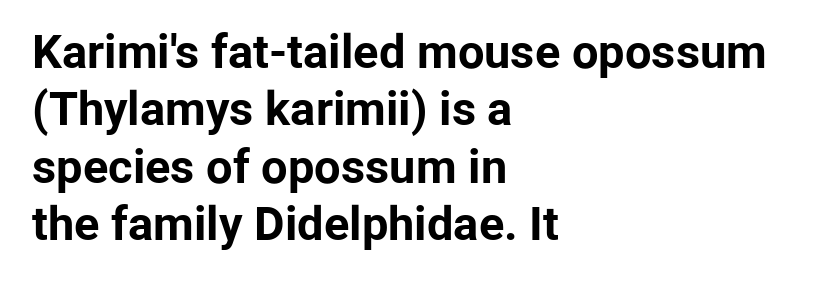
Q: Is the text bold? A: Yes.
Q: Is the text italic (slanted)? A: No, it is upright.
Q: Is the typeface a serif or a sans-serif typeface? A: Sans-serif.
Q: Is the text underlined? A: No.
Q: How is the paragraph aligned? A: Left-aligned.
Q: Is the spacing between letters normal or unusually wide? A: Normal.
Q: Width (condensed, normal, or wide)? A: Normal.
Q: Stroke contrast? A: Low.
Q: x-height? A: Medium.
Q: Monospaced? A: No.
